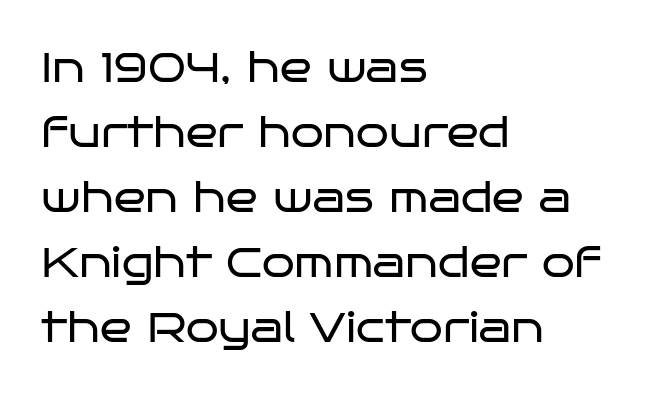
{"serif": "no", "italic": "no", "bold": "no", "weight": "regular", "width": "wide", "stroke_contrast": "low", "x_height": "large", "monospaced": "no", "underline": "no", "align": "left", "line_spacing": "normal", "line_spacing_ratio": 1.55, "letter_spacing": "normal", "letter_spacing_em": 0.0, "glyph_px": 42}
